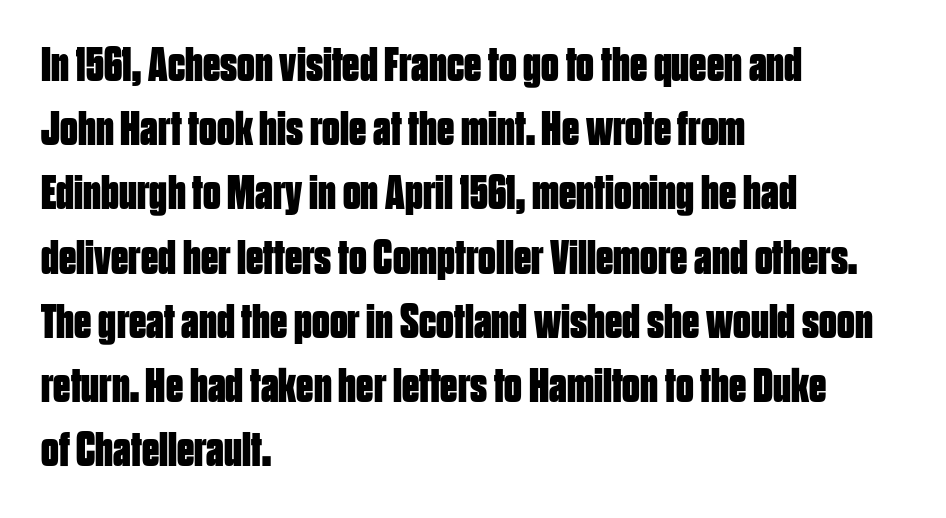
Q: Is the text bold? A: Yes.
Q: Is the text italic (slanted)? A: No, it is upright.
Q: Is the typeface a serif or a sans-serif typeface? A: Sans-serif.
Q: Is the text underlined? A: No.
Q: How is the paragraph aligned? A: Left-aligned.
Q: Is the spacing between letters normal or unusually wide? A: Normal.
Q: Is the spacing between lines tight, normal or loose? A: Normal.
Q: Width (condensed, normal, or wide)? A: Condensed.
Q: Stroke contrast? A: Low.
Q: x-height? A: Large.
Q: Monospaced? A: No.
